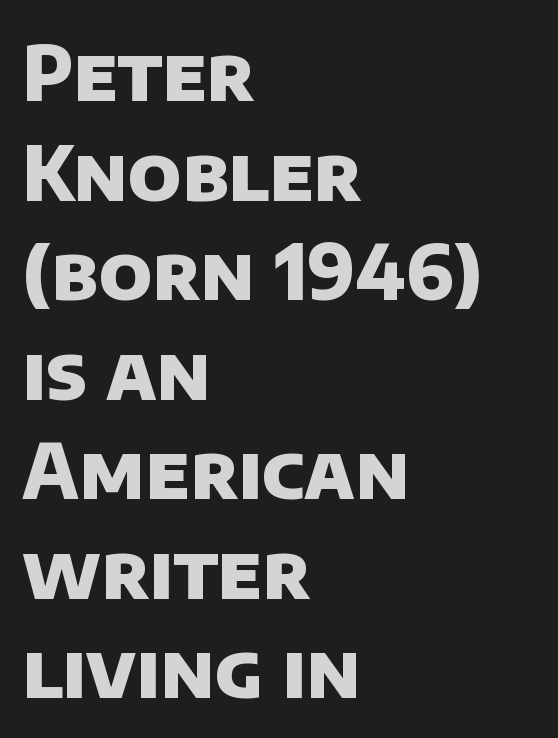
Chunky letters — that's bold for sure. Leftover space on each line is placed entirely after the last word. Normally led — the rows are evenly, conventionally spaced. The horizontal fit of the characters is conventional and even. The passage shown is not underscored anywhere.
